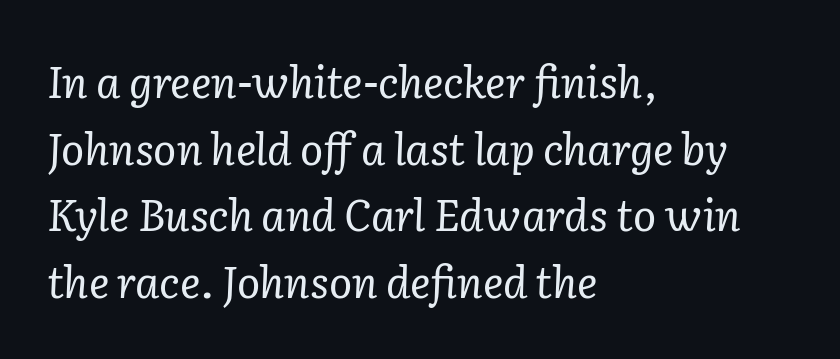
Q: Is the text bold? A: No.
Q: Is the text italic (slanted)? A: Yes, it leans right by about 2 degrees.
Q: Is the typeface a serif or a sans-serif typeface? A: Serif.
Q: Is the text underlined? A: No.
Q: How is the paragraph aligned? A: Left-aligned.
Q: Is the spacing between letters normal or unusually wide? A: Normal.
Q: Is the spacing between lines tight, normal or loose? A: Normal.
Q: Width (condensed, normal, or wide)? A: Normal.
Q: Stroke contrast? A: Low.
Q: x-height? A: Medium.
Q: Monospaced? A: No.
